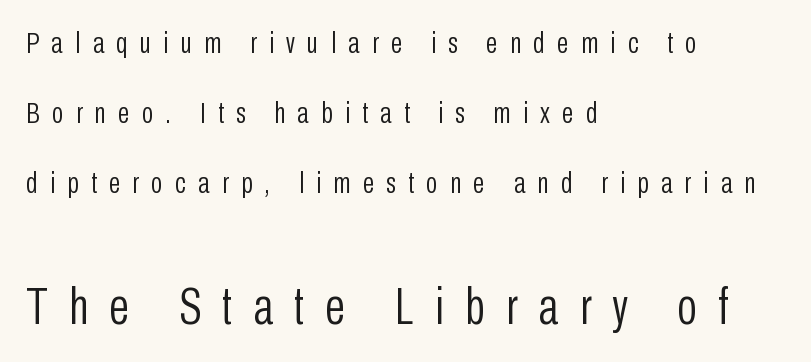
To sum up the face: it is a sans, with no serifs. A quiet, ordinary-to-light weight characterises the typeface. Layout note: lines flush left. Each letter keeps its own natural width here, so spacing adapts to shape. Whoever set this chose breathing room over compactness in the vertical rhythm.
